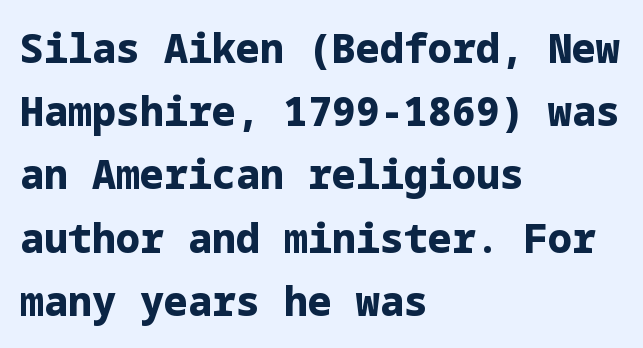
The image shows 40 px bold sans-serif type, upright; set left-aligned, normal line spacing (1.58x), normal letter spacing, not underlined; low stroke contrast and a medium x-height.
